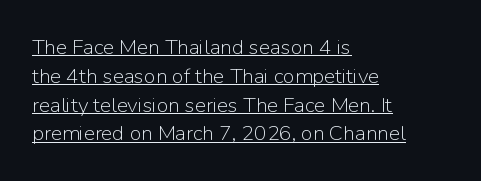
{"italic": "no", "bold": "no", "underline": "yes", "align": "left", "line_spacing": "normal", "line_spacing_ratio": 1.37, "letter_spacing": "normal", "letter_spacing_em": 0.0, "glyph_px": 21}
